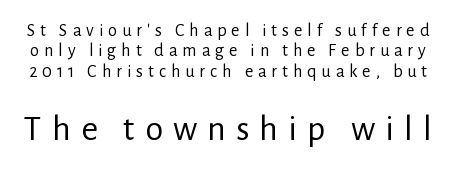
Posture: straight, roman, zero tilt. Looks like regular typesetting: each glyph gets only the width it needs. The second block has been scaled up relative to the first. Stem width sits at or under what a default text font uses. No feet cap the strokes, marking this as sans-serif type.
